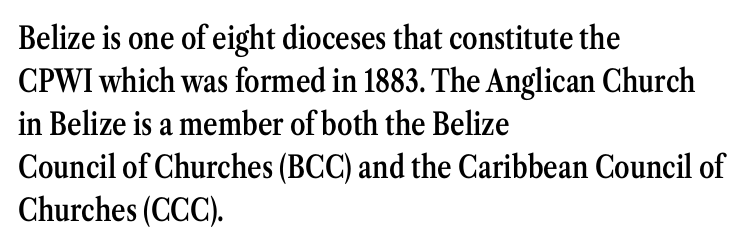
{"serif": "yes", "italic": "no", "bold": "semi", "weight": "semibold", "width": "condensed", "stroke_contrast": "medium", "x_height": "medium", "monospaced": "no", "underline": "no", "align": "left", "line_spacing": "normal", "line_spacing_ratio": 1.39, "letter_spacing": "normal", "letter_spacing_em": 0.0, "glyph_px": 31}
